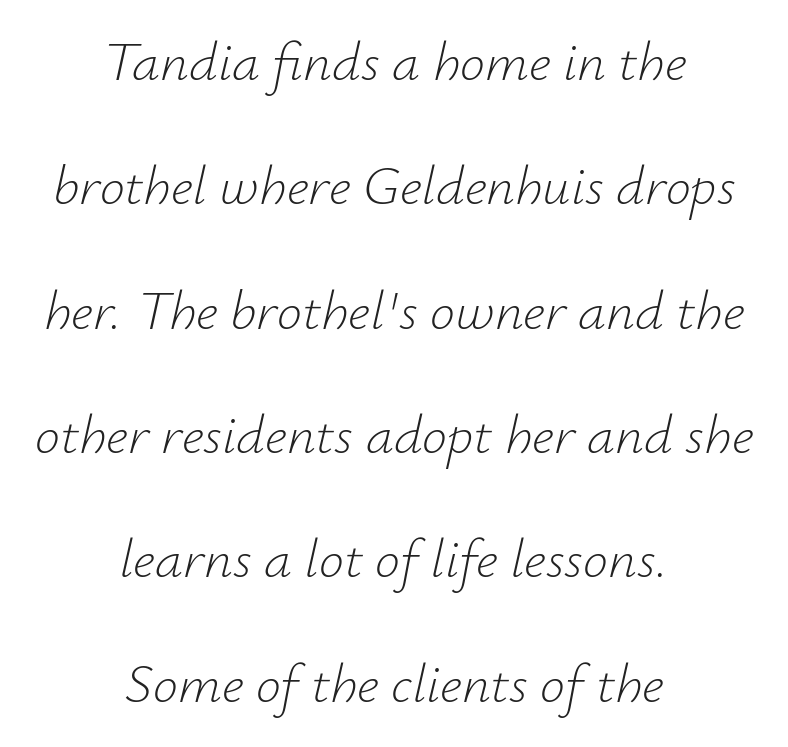
{"italic": "yes", "lean": "right", "slant_degrees": 12, "bold": "no", "weight": "light", "width": "normal", "stroke_contrast": "low", "x_height": "small", "monospaced": "no", "underline": "no", "align": "center", "line_spacing": "loose", "line_spacing_ratio": 2.22, "letter_spacing": "normal", "letter_spacing_em": 0.0, "glyph_px": 56}
